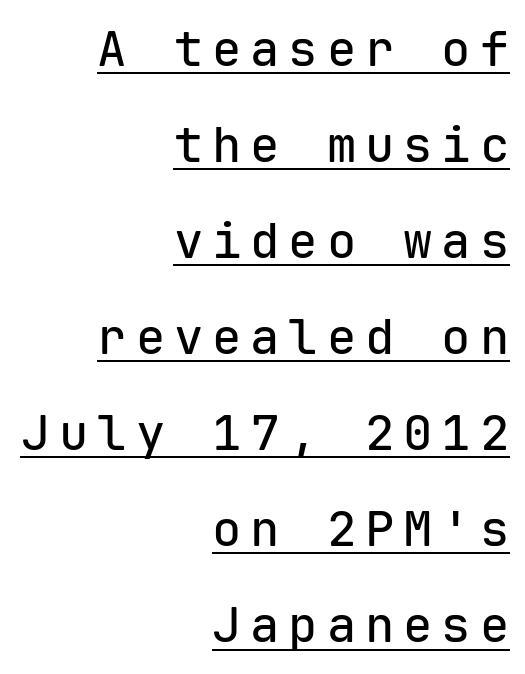
Monospaced: the letters line up in strict vertical columns. Letterform terminals end flat and unadorned throughout the passage. Is there an underline? Yes — a line sits under the letters. The lettering stays uniformly vertical, giving the passage a roman look. The rendering anchors every line to the right-hand side. This sample trades compactness for vertical openness between lines.
